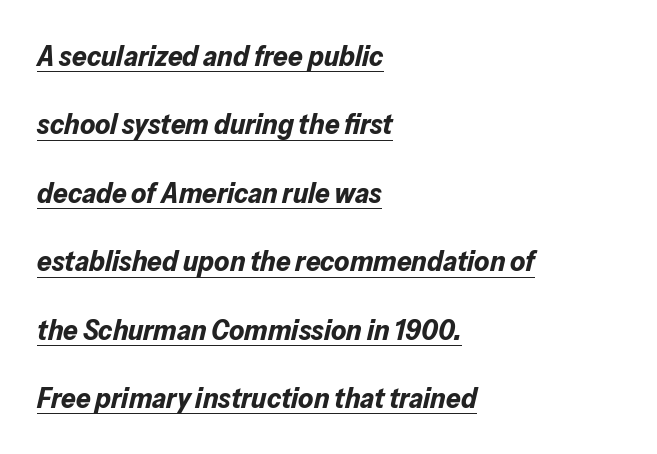
{"italic": "yes", "lean": "right", "slant_degrees": 13, "bold": "yes", "weight": "bold", "width": "normal", "stroke_contrast": "low", "x_height": "medium", "monospaced": "no", "underline": "yes", "align": "left", "line_spacing": "loose", "line_spacing_ratio": 2.36, "letter_spacing": "normal", "letter_spacing_em": 0.0, "glyph_px": 29}
